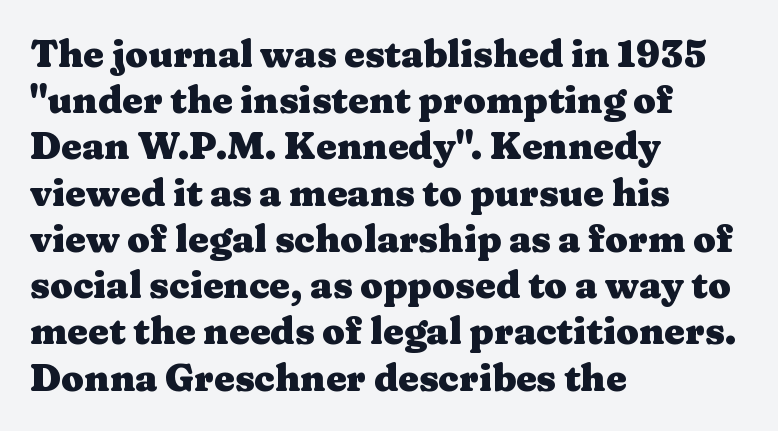
Q: Is the text bold? A: Yes.
Q: Is the text italic (slanted)? A: No, it is upright.
Q: Is the typeface a serif or a sans-serif typeface? A: Serif.
Q: Is the text underlined? A: No.
Q: How is the paragraph aligned? A: Left-aligned.
Q: Is the spacing between letters normal or unusually wide? A: Normal.
Q: Is the spacing between lines tight, normal or loose? A: Normal.
Q: Width (condensed, normal, or wide)? A: Wide.
Q: Stroke contrast? A: Medium.
Q: x-height? A: Medium.
Q: Monospaced? A: No.
